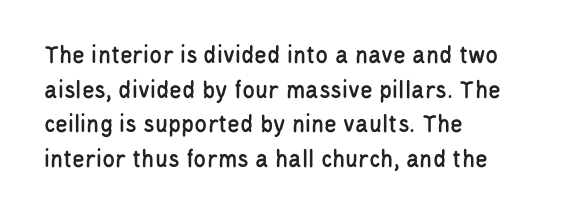
The image shows 26 px text type, upright; set left-aligned, normal line spacing (1.33x), normal letter spacing, not underlined.
